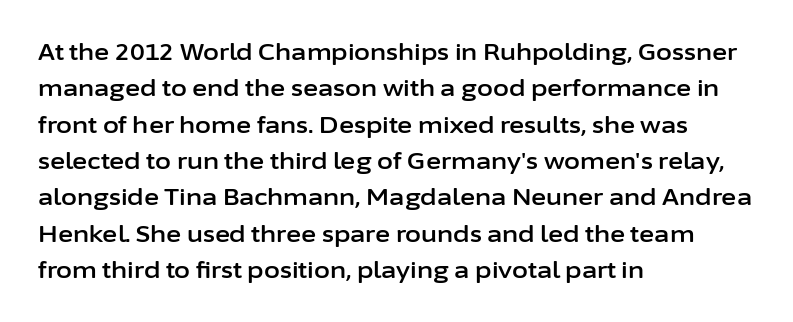
The image shows 23 px text type, upright; set left-aligned, normal line spacing (1.58x), normal letter spacing, not underlined.
